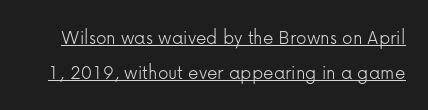
Q: Is the text bold? A: No.
Q: Is the text italic (slanted)? A: No, it is upright.
Q: Is the text underlined? A: Yes.
Q: Is the spacing between letters normal or unusually wide? A: Normal.
Q: Is the spacing between lines tight, normal or loose? A: Normal.
